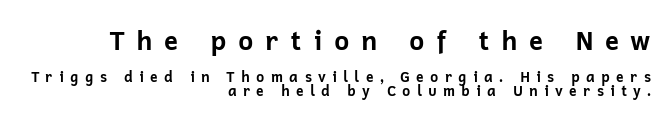
Every letter is thick-stroked: bold, no question. This layout puts the oversized block above and the modest block below. The face used here is rendered with a markedly widened letterfit. This is the regular roman posture of the typeface. Descenders are the only things crossing below the line.
